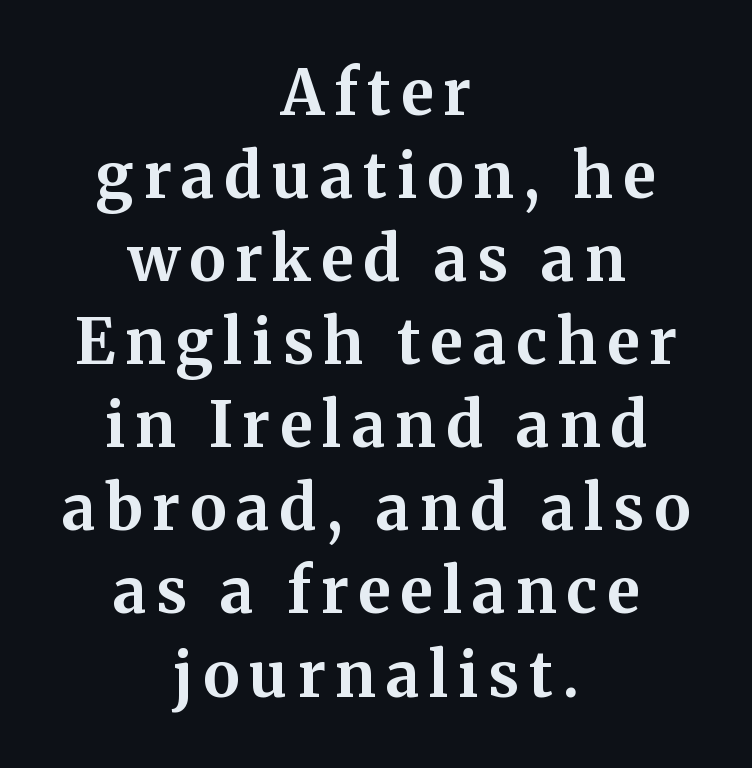
{"serif": "yes", "italic": "no", "bold": "yes", "weight": "bold", "width": "normal", "stroke_contrast": "medium", "x_height": "medium", "monospaced": "no", "underline": "no", "align": "center", "line_spacing": "normal", "line_spacing_ratio": 1.34, "glyph_px": 62}
